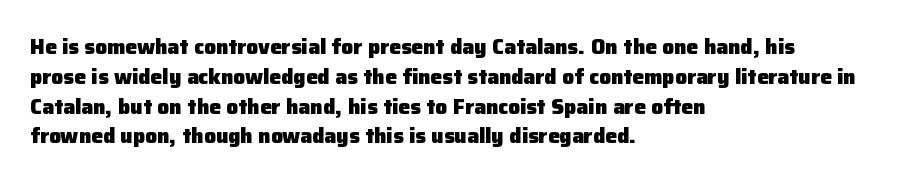
The image shows 21 px bold type, upright; set left-aligned, normal line spacing (1.42x), normal letter spacing, not underlined.
